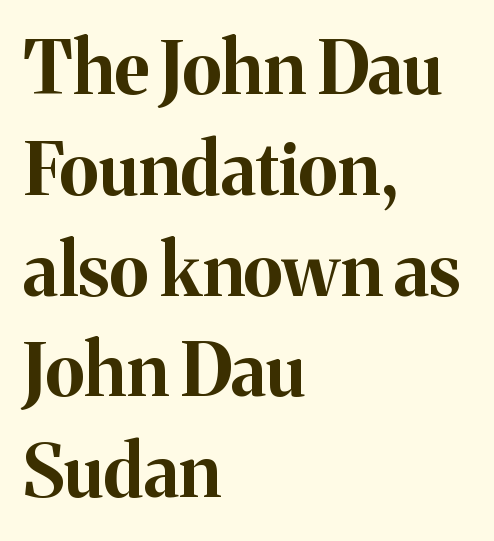
{"serif": "yes", "italic": "no", "bold": "yes", "weight": "bold", "width": "normal", "stroke_contrast": "medium", "x_height": "medium", "monospaced": "no", "underline": "no", "align": "left", "line_spacing": "normal", "line_spacing_ratio": 1.4, "letter_spacing": "normal", "letter_spacing_em": 0.0, "glyph_px": 72}
